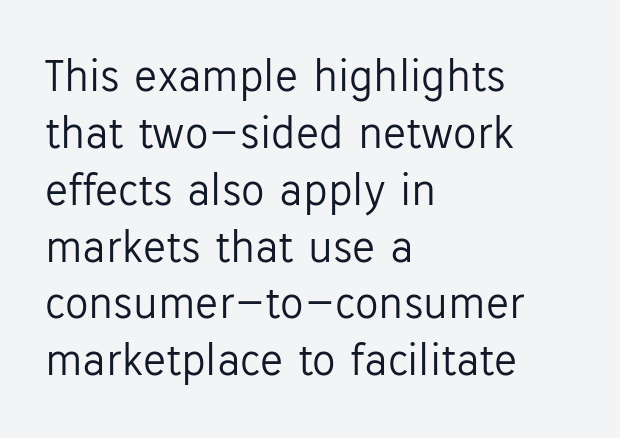
The image shows 47 px light sans-serif type, upright; set left-aligned, line spacing 1.21x, normal letter spacing, not underlined; low stroke contrast and a medium x-height.
